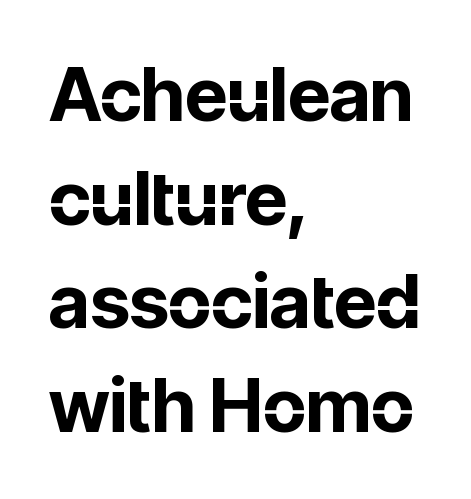
Inter-character spacing is left at the font's built-in metrics. The glyphs have the mass of a bold cut. The glyphs are unaccompanied by any horizontal stroke below them. Style check: upright. Classification — sans serif. Horizontally, the lines are justified to the leading edge only.
